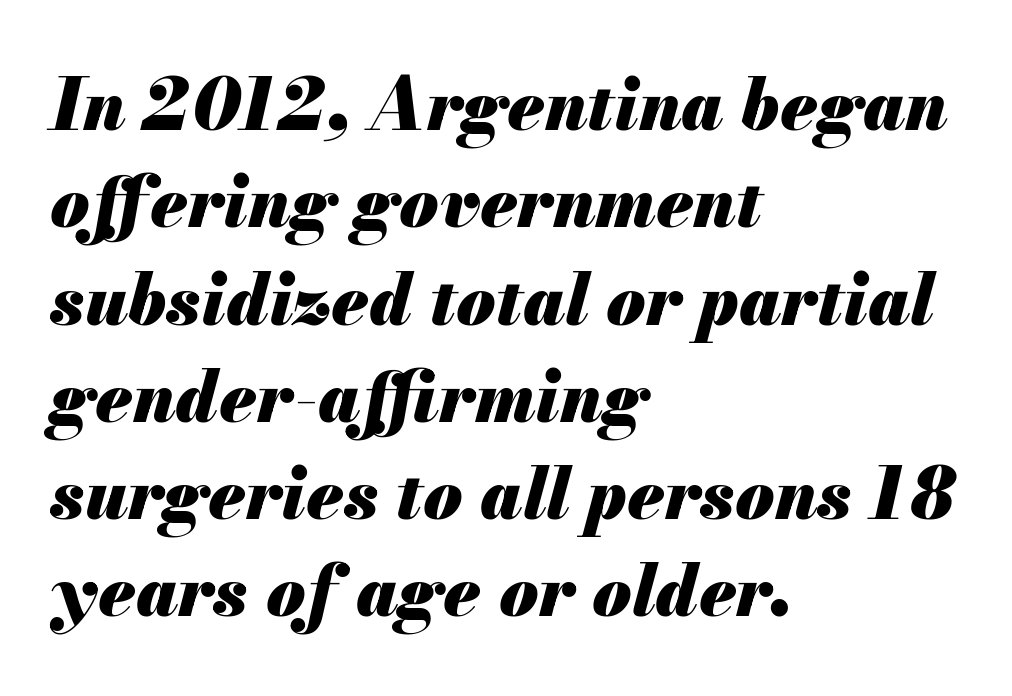
Q: Is the text bold? A: Yes.
Q: Is the text italic (slanted)? A: Yes, it leans right by about 13 degrees.
Q: Is the text underlined? A: No.
Q: How is the paragraph aligned? A: Left-aligned.
Q: Is the spacing between letters normal or unusually wide? A: Normal.
Q: Is the spacing between lines tight, normal or loose? A: Normal.
Q: Width (condensed, normal, or wide)? A: Normal.
Q: Stroke contrast? A: Medium.
Q: x-height? A: Small.
Q: Monospaced? A: No.
